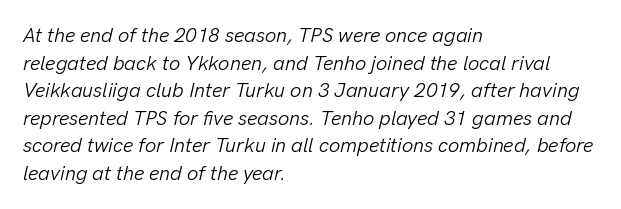
Every character sits at an angle, as italics do. This sample is left-justified, so line endings fall wherever the words run out. How are the letters spaced? Ordinarily, with no added tracking. No chunkiness to these letters — they're not bold. The string is rendered with underlining switched off. Leading matches the norm, producing a regular column.
